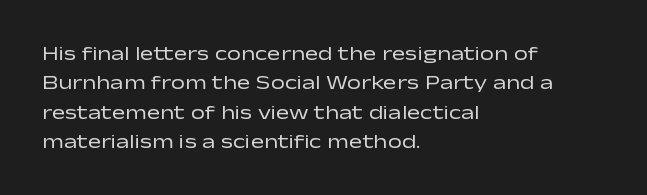
Q: Is the text bold? A: No.
Q: Is the text italic (slanted)? A: No, it is upright.
Q: Is the text underlined? A: No.
Q: How is the paragraph aligned? A: Left-aligned.
Q: Is the spacing between letters normal or unusually wide? A: Normal.
Q: Is the spacing between lines tight, normal or loose? A: Normal.
